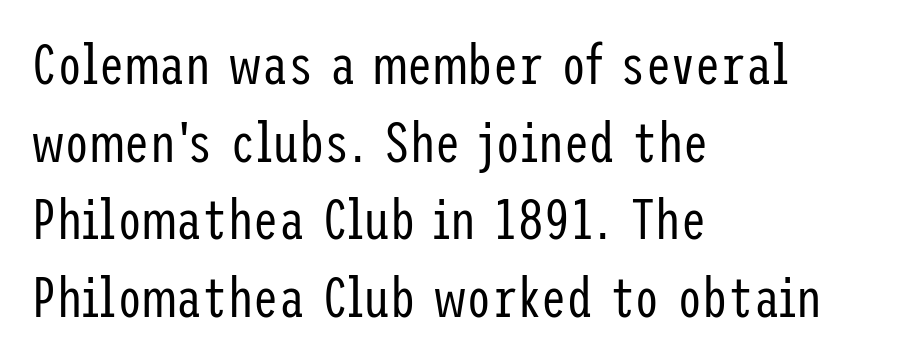
The image shows 57 px regular-weight, condensed sans-serif type, upright; set left-aligned, normal line spacing (1.36x), normal letter spacing, not underlined; low stroke contrast and a medium x-height.
